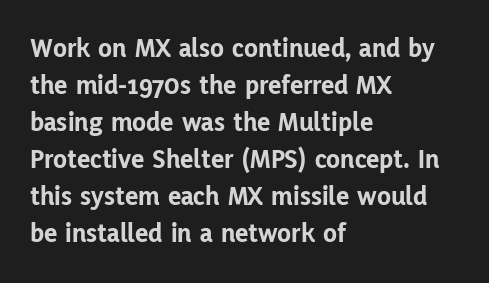
{"serif": "no", "italic": "no", "bold": "yes", "weight": "bold", "width": "normal", "stroke_contrast": "low", "x_height": "medium", "monospaced": "no", "underline": "no", "align": "left", "line_spacing": "normal", "line_spacing_ratio": 1.32, "letter_spacing": "normal", "letter_spacing_em": 0.0, "glyph_px": 28}
